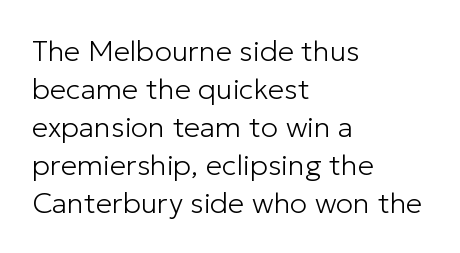
Q: Is the text bold? A: No.
Q: Is the text italic (slanted)? A: No, it is upright.
Q: Is the typeface a serif or a sans-serif typeface? A: Sans-serif.
Q: Is the text underlined? A: No.
Q: How is the paragraph aligned? A: Left-aligned.
Q: Is the spacing between letters normal or unusually wide? A: Normal.
Q: Is the spacing between lines tight, normal or loose? A: Normal.
Q: Width (condensed, normal, or wide)? A: Normal.
Q: Stroke contrast? A: Low.
Q: x-height? A: Medium.
Q: Monospaced? A: No.
